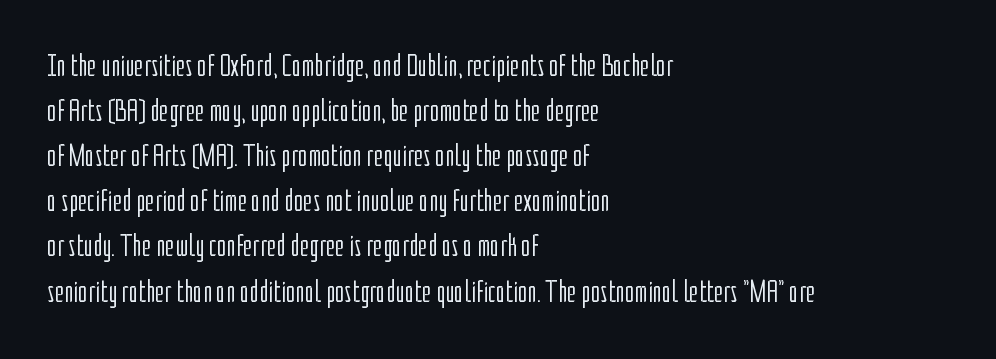
{"serif": "no", "italic": "no", "bold": "no", "weight": "light", "width": "condensed", "stroke_contrast": "low", "x_height": "medium", "monospaced": "no", "underline": "no", "align": "left", "line_spacing": "normal", "line_spacing_ratio": 1.41, "letter_spacing": "normal", "letter_spacing_em": 0.0, "glyph_px": 32}
